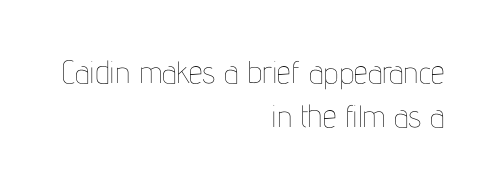
{"italic": "no", "bold": "no", "weight": "thin", "width": "condensed", "stroke_contrast": "low", "x_height": "medium", "monospaced": "no", "underline": "no", "align": "right", "line_spacing": "normal", "line_spacing_ratio": 1.42, "letter_spacing": "normal", "letter_spacing_em": 0.0, "glyph_px": 31}
